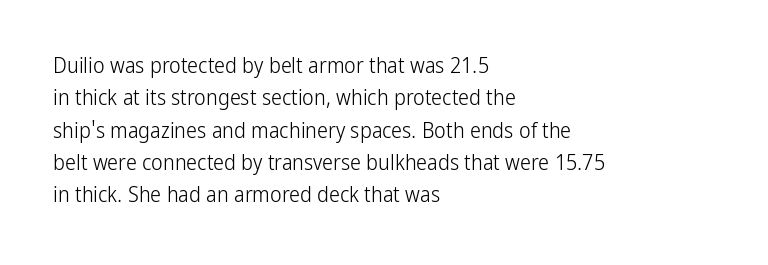
{"italic": "no", "bold": "no", "underline": "no", "align": "left", "line_spacing": "normal", "line_spacing_ratio": 1.47, "letter_spacing": "normal", "letter_spacing_em": 0.0, "glyph_px": 22}
